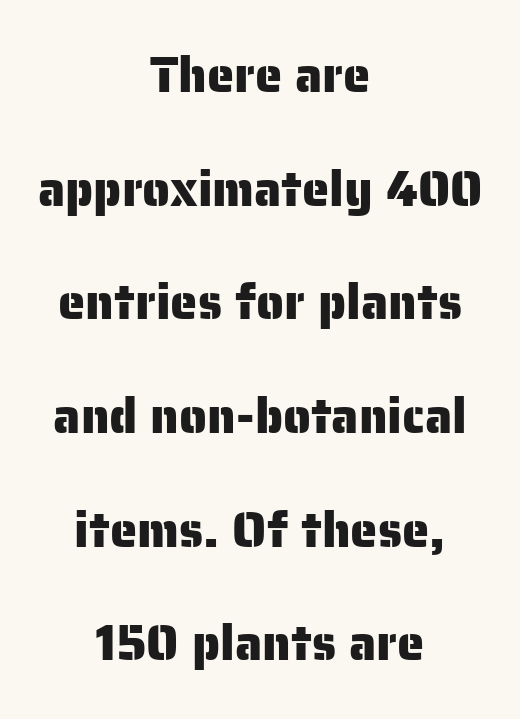
The image shows 49 px sans-serif type, upright; set centered, loose line spacing (2.32x), normal letter spacing, not underlined; low stroke contrast and a medium x-height.
